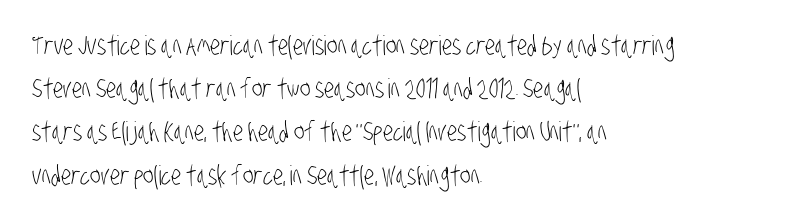
The image shows 27 px text type; set left-aligned, normal line spacing (1.6x), normal letter spacing, not underlined.
